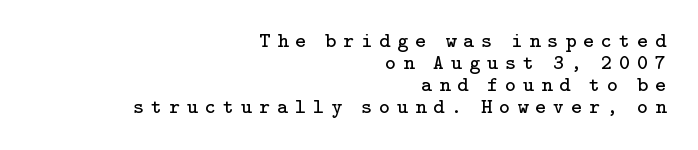
Posture: straight, roman, zero tilt. Glance below the letters and you will spot only blank space. Short and long lines alike share a common ending point at right. Whoever set this chose condensed vertical rhythm over breathing room. Between one letter and the next there's a generous, obvious gap.
